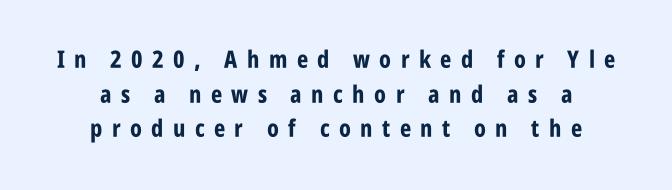
{"italic": "no", "bold": "yes", "underline": "no", "align": "center", "line_spacing": "normal", "line_spacing_ratio": 1.44, "letter_spacing": "wide", "letter_spacing_em": 0.39, "glyph_px": 24}
